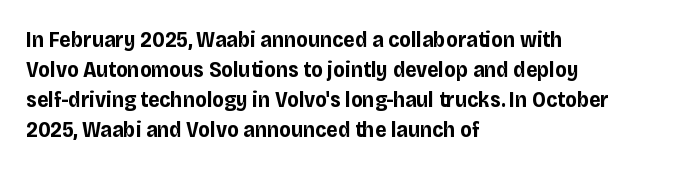
The image shows 22 px bold type, upright; set left-aligned, normal line spacing (1.36x), normal letter spacing, not underlined.
